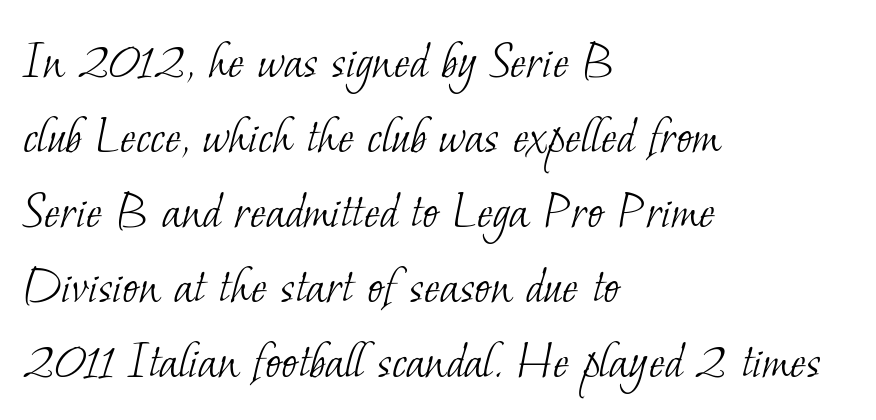
Q: Is the text bold? A: No.
Q: Is the typeface a serif or a sans-serif typeface? A: Serif.
Q: Is the text underlined? A: No.
Q: How is the paragraph aligned? A: Left-aligned.
Q: Is the spacing between letters normal or unusually wide? A: Normal.
Q: Is the spacing between lines tight, normal or loose? A: Normal.
Q: Width (condensed, normal, or wide)? A: Normal.
Q: Stroke contrast? A: Low.
Q: x-height? A: Small.
Q: Monospaced? A: No.
